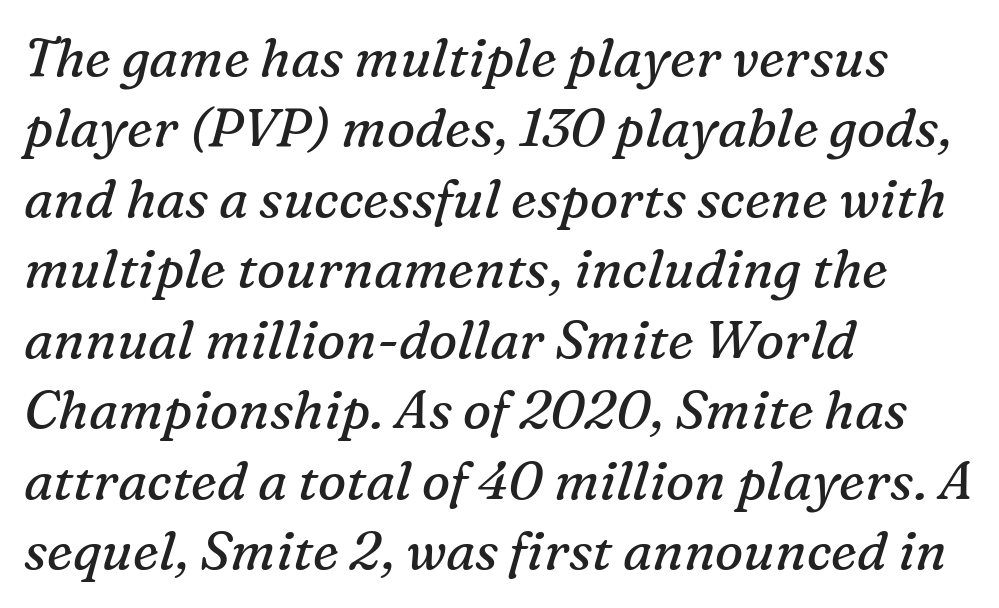
Q: Is the text bold? A: No.
Q: Is the text italic (slanted)? A: Yes, it leans right by about 16 degrees.
Q: Is the typeface a serif or a sans-serif typeface? A: Serif.
Q: Is the text underlined? A: No.
Q: How is the paragraph aligned? A: Left-aligned.
Q: Is the spacing between letters normal or unusually wide? A: Normal.
Q: Is the spacing between lines tight, normal or loose? A: Normal.
Q: Width (condensed, normal, or wide)? A: Normal.
Q: Stroke contrast? A: Medium.
Q: x-height? A: Medium.
Q: Monospaced? A: No.
